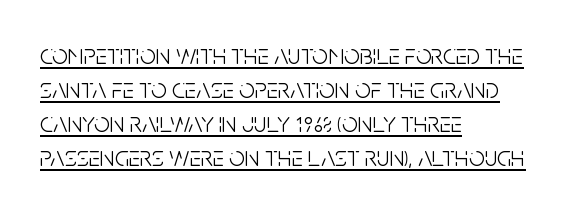
Q: Is the text bold? A: No.
Q: Is the text italic (slanted)? A: No, it is upright.
Q: Is the typeface a serif or a sans-serif typeface? A: Sans-serif.
Q: Is the text underlined? A: Yes.
Q: How is the paragraph aligned? A: Left-aligned.
Q: Is the spacing between letters normal or unusually wide? A: Normal.
Q: Width (condensed, normal, or wide)? A: Condensed.
Q: Stroke contrast? A: Low.
Q: x-height? A: Large.
Q: Monospaced? A: No.
